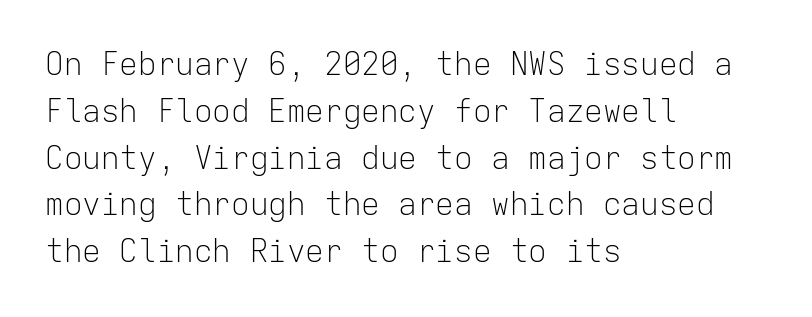
The image shows 31 px light sans-serif type, upright, monospaced; set left-aligned, normal line spacing (1.51x), normal letter spacing, not underlined; low stroke contrast and a medium x-height.
